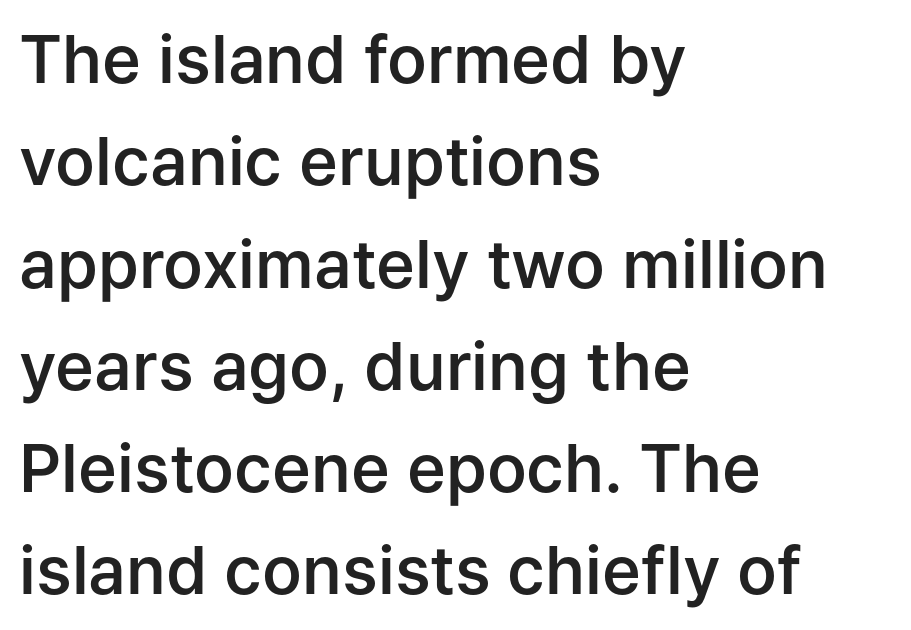
Q: Is the text bold? A: Semi-bold.
Q: Is the text italic (slanted)? A: No, it is upright.
Q: Is the typeface a serif or a sans-serif typeface? A: Sans-serif.
Q: Is the text underlined? A: No.
Q: How is the paragraph aligned? A: Left-aligned.
Q: Is the spacing between letters normal or unusually wide? A: Normal.
Q: Is the spacing between lines tight, normal or loose? A: Normal.
Q: Width (condensed, normal, or wide)? A: Normal.
Q: Stroke contrast? A: Low.
Q: x-height? A: Medium.
Q: Monospaced? A: No.
